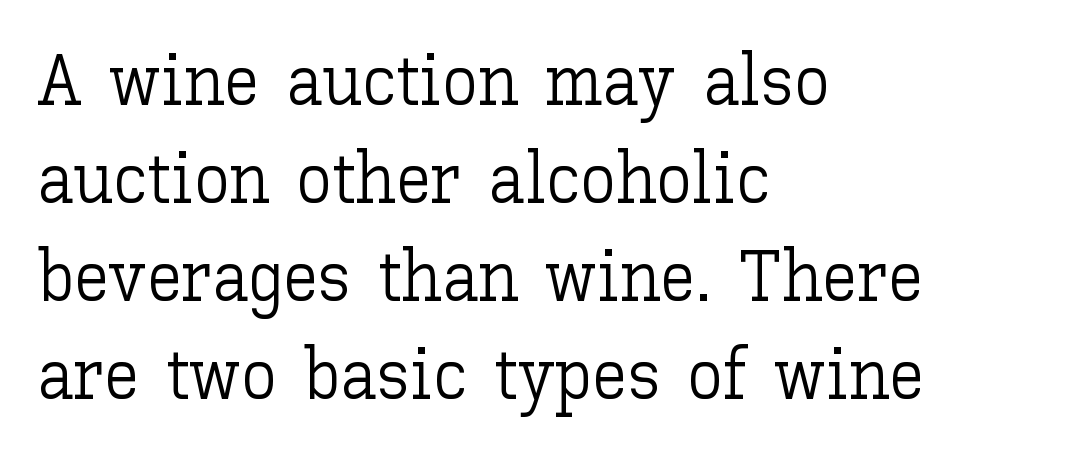
The image shows 71 px light type, upright; set left-aligned, normal line spacing (1.38x), normal letter spacing, not underlined; low stroke contrast and a medium x-height.
